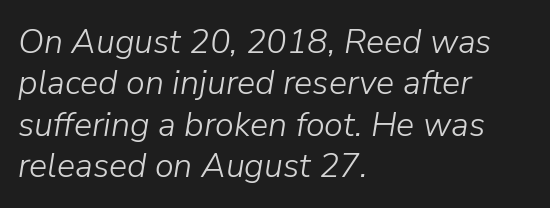
Vertical stems look standard width or narrower in stroke. Tall strokes in this sample are angled rather than plumb. Nothing unusual about the tracking: characters are spaced as the font intends. You could not count columns in this text — the font is proportionally spaced.
